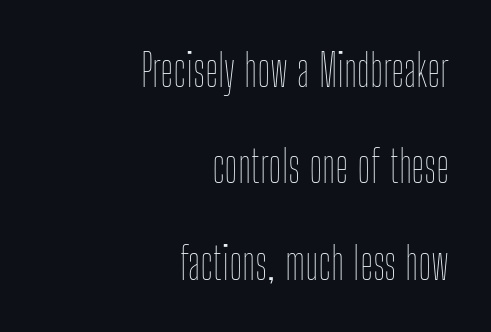
Unbolded letterforms with no extra heft. Underline: absent. Nope, not italic — everything's standing straight. Proportional: the letters do not fall into vertical columns.
